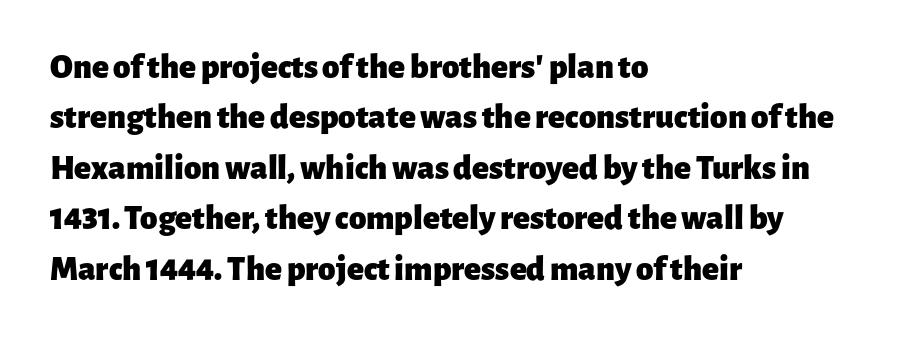
The image shows 35 px heavy sans-serif type, upright; set left-aligned, normal line spacing (1.44x), normal letter spacing, not underlined; low stroke contrast and a medium x-height.
